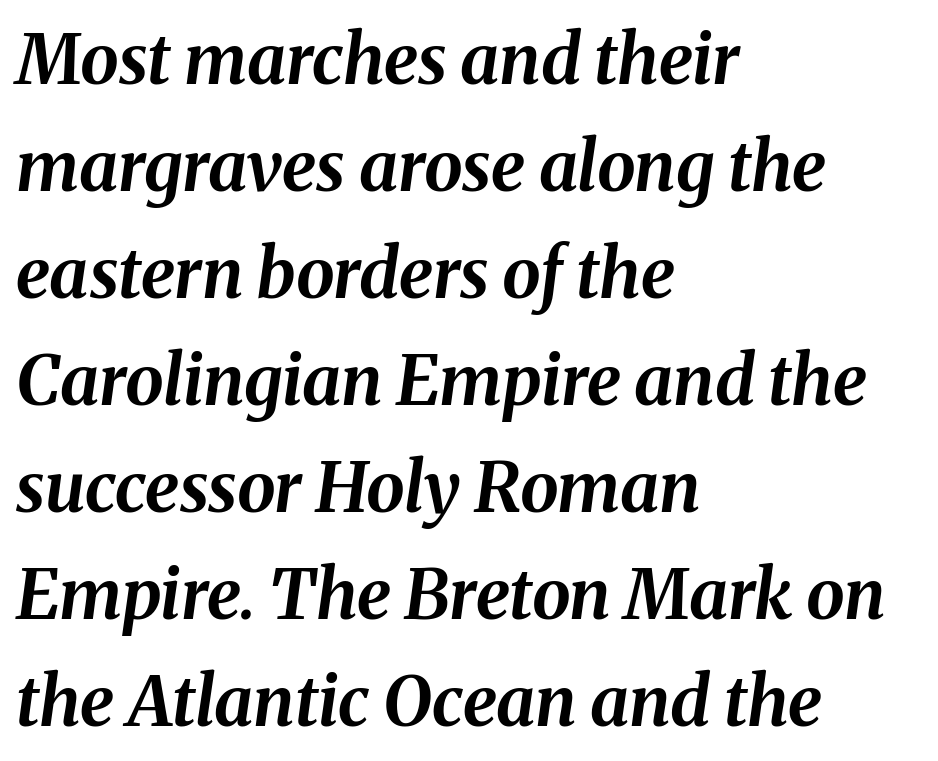
The image shows 69 px bold type, italic (leaning right); set left-aligned, normal line spacing (1.55x), normal letter spacing, not underlined; medium stroke contrast and a medium x-height.
